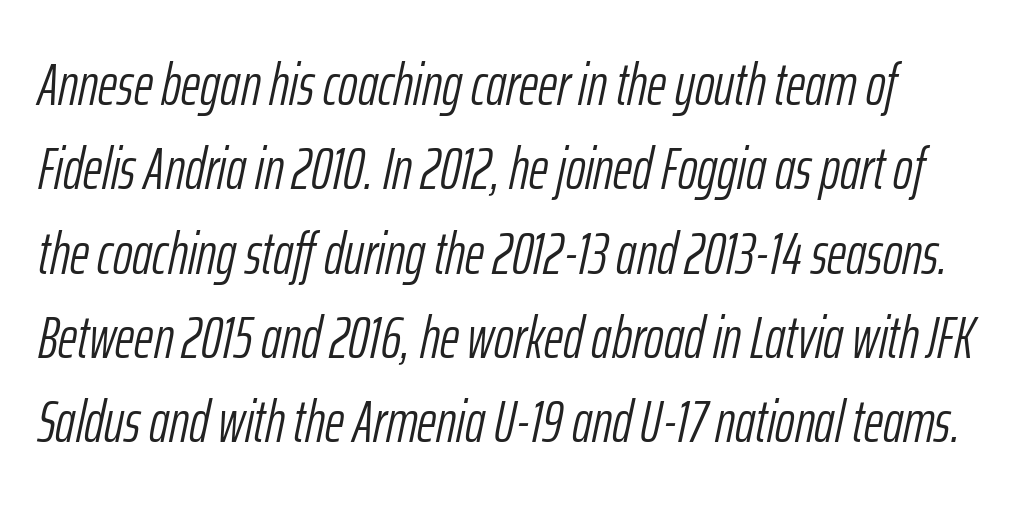
Q: Is the text bold? A: No.
Q: Is the text italic (slanted)? A: Yes, it leans right by about 12 degrees.
Q: Is the text underlined? A: No.
Q: Is the spacing between letters normal or unusually wide? A: Normal.
Q: Is the spacing between lines tight, normal or loose? A: Normal.
Q: Width (condensed, normal, or wide)? A: Condensed.
Q: Stroke contrast? A: Low.
Q: x-height? A: Medium.
Q: Monospaced? A: No.
